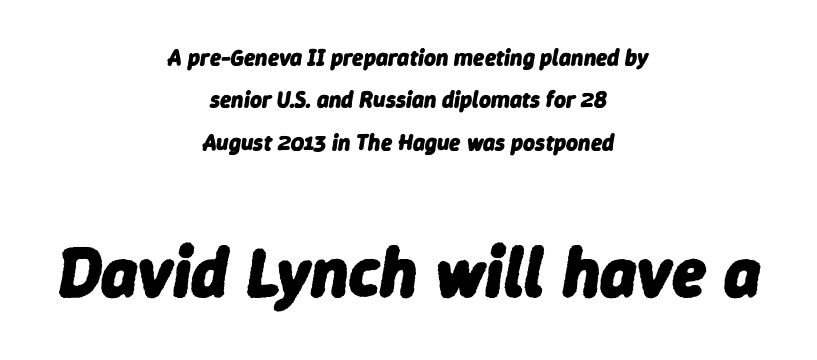
{"italic": "yes", "lean": "right", "slant_degrees": 9, "bold": "yes", "weight": "heavy", "width": "normal", "stroke_contrast": "low", "x_height": "medium", "monospaced": "no", "underline": "no", "align": "center", "line_spacing_ratio": 1.84, "letter_spacing": "normal", "letter_spacing_em": 0.0, "larger_block": "second", "size_ratio": 3.04, "glyph_px": 70}
